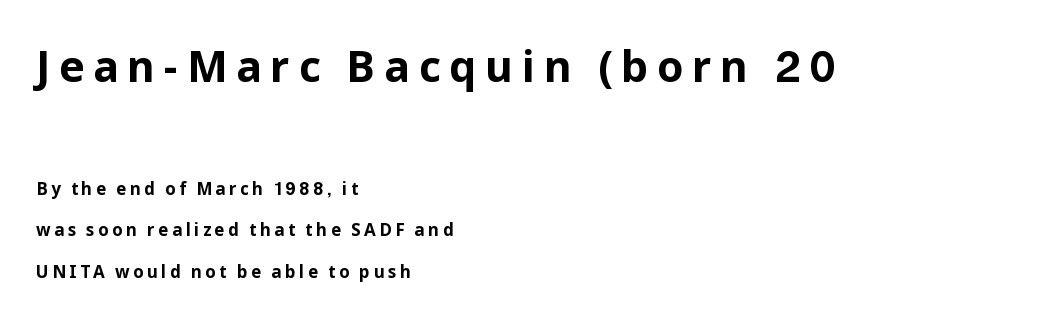
{"serif": "no", "italic": "no", "bold": "yes", "weight": "bold", "width": "normal", "stroke_contrast": "low", "x_height": "medium", "monospaced": "no", "underline": "no", "align": "left", "line_spacing": "loose", "line_spacing_ratio": 2.45, "letter_spacing": "wide", "letter_spacing_em": 0.2, "larger_block": "first", "size_ratio": 2.53, "glyph_px": 43}
